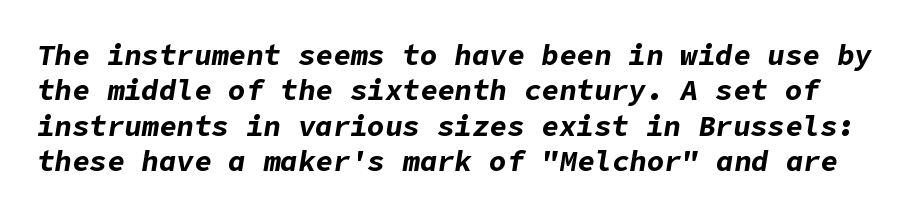
In terms of posture, this sample is oblique. Has an underline been added? It has not. Letter spacing: default. Emphasis by weight is at full strength: bold.
